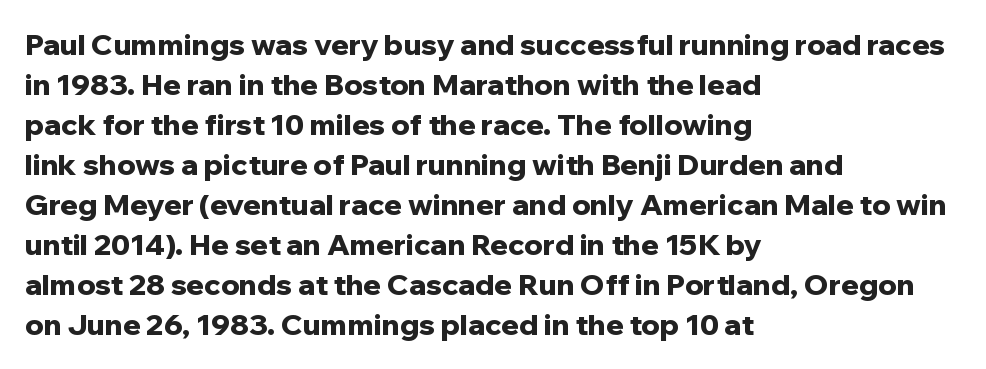
The image shows 29 px bold sans-serif type, upright; set left-aligned, normal line spacing (1.38x), normal letter spacing, not underlined; low stroke contrast and a medium x-height.
